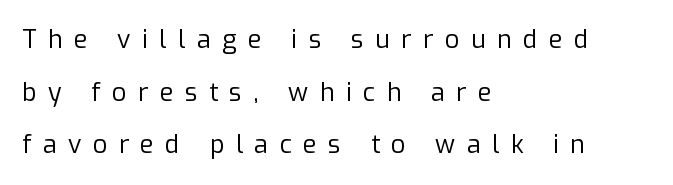
Q: Is the text bold? A: No.
Q: Is the text italic (slanted)? A: No, it is upright.
Q: Is the text underlined? A: No.
Q: How is the paragraph aligned? A: Left-aligned.
Q: Is the spacing between letters normal or unusually wide? A: Unusually wide.
Q: Is the spacing between lines tight, normal or loose? A: Loose.
